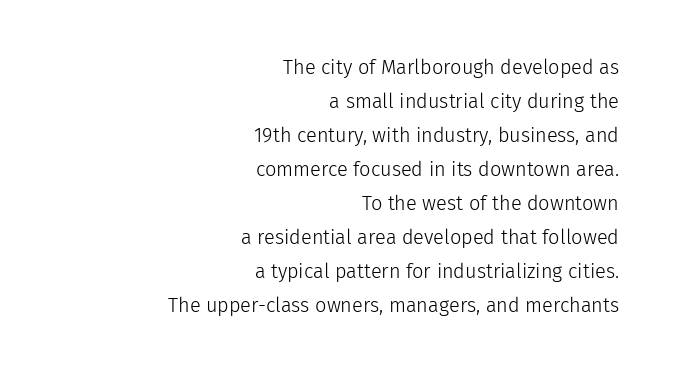
Q: Is the text bold? A: No.
Q: Is the text italic (slanted)? A: No, it is upright.
Q: Is the text underlined? A: No.
Q: How is the paragraph aligned? A: Right-aligned.
Q: Is the spacing between letters normal or unusually wide? A: Normal.
Q: Is the spacing between lines tight, normal or loose? A: Normal.
